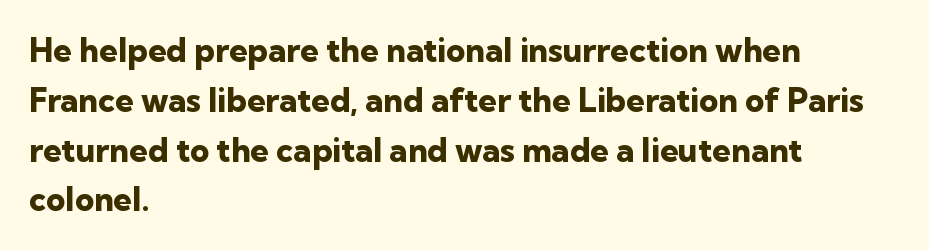
The image shows 33 px heavy sans-serif type, upright; set left-aligned, normal line spacing (1.51x), normal letter spacing, not underlined; low stroke contrast and a medium x-height.
